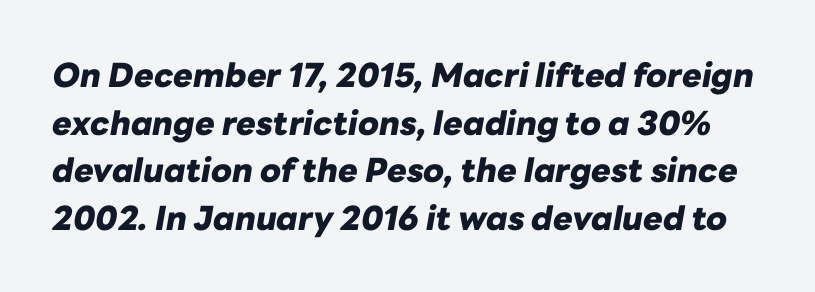
The letterforms sit shoulder to shoulder at normal distance. Compared with an ordinary text face, these strokes are far heavier — a full bold. A typesetter would call this proportional, since set widths differ per character. The typography opts for an oblique posture over an upright one. The leading is moderate, giving the passage an even texture.
